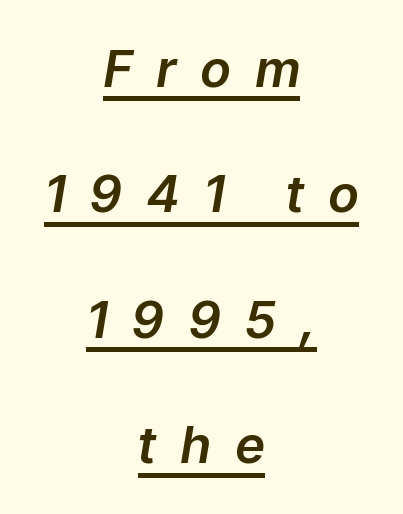
The image shows 51 px text type, italic (leaning right); set centered, loose line spacing (2.46x), unusually wide letter spacing (+0.5 em), underlined; low stroke contrast and a medium x-height.
